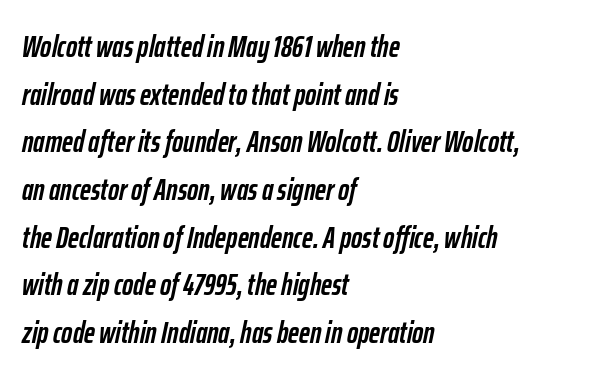
Each letter keeps its own natural width here, so spacing adapts to shape. No extra tracking has been applied to these lines. Anything drawn beneath the words? Only blank space. Bold? Absolutely — the strokes are thick and heavy. This sample keeps an unexceptional amount of space between lines. A typesetter would mark this as italic.
